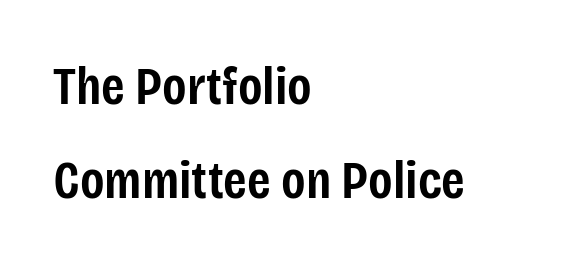
Q: Is the text bold? A: Semi-bold.
Q: Is the text italic (slanted)? A: No, it is upright.
Q: Is the typeface a serif or a sans-serif typeface? A: Sans-serif.
Q: Is the text underlined? A: No.
Q: How is the paragraph aligned? A: Left-aligned.
Q: Is the spacing between letters normal or unusually wide? A: Normal.
Q: Width (condensed, normal, or wide)? A: Condensed.
Q: Stroke contrast? A: Low.
Q: x-height? A: Large.
Q: Monospaced? A: No.
